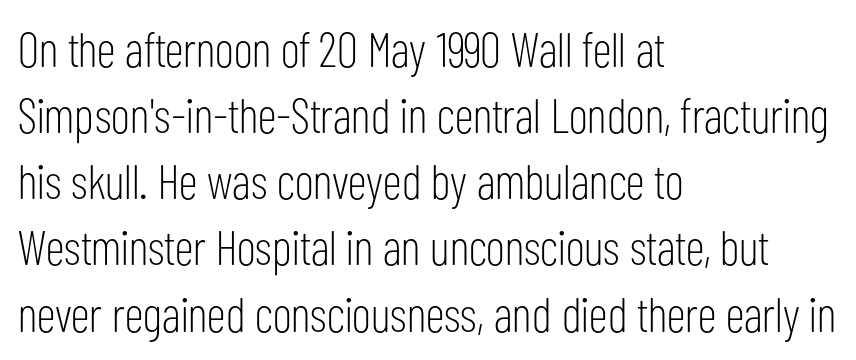
{"serif": "no", "italic": "no", "bold": "no", "weight": "light", "width": "condensed", "stroke_contrast": "low", "x_height": "medium", "monospaced": "no", "underline": "no", "align": "left", "line_spacing": "normal", "line_spacing_ratio": 1.35, "letter_spacing": "normal", "letter_spacing_em": 0.0, "glyph_px": 49}
